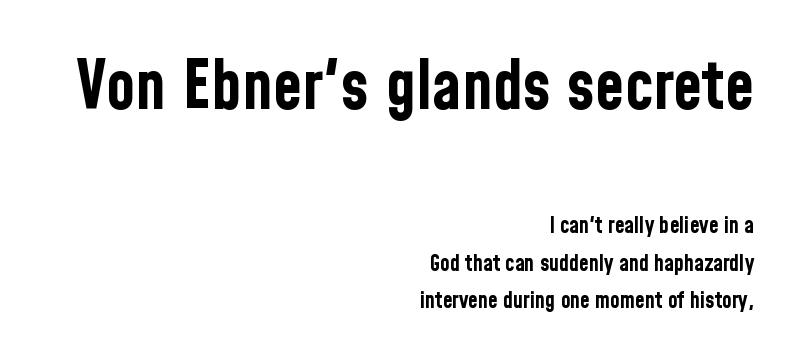
Q: Is the text bold? A: Yes.
Q: Is the text italic (slanted)? A: No, it is upright.
Q: Is the typeface a serif or a sans-serif typeface? A: Sans-serif.
Q: Is the text underlined? A: No.
Q: How is the paragraph aligned? A: Right-aligned.
Q: Is the spacing between letters normal or unusually wide? A: Normal.
Q: Which block of text is set in a larger size, the first (top) or the second (bottom)? A: The first (top) one.
Q: Width (condensed, normal, or wide)? A: Condensed.
Q: Stroke contrast? A: Low.
Q: x-height? A: Medium.
Q: Monospaced? A: No.
